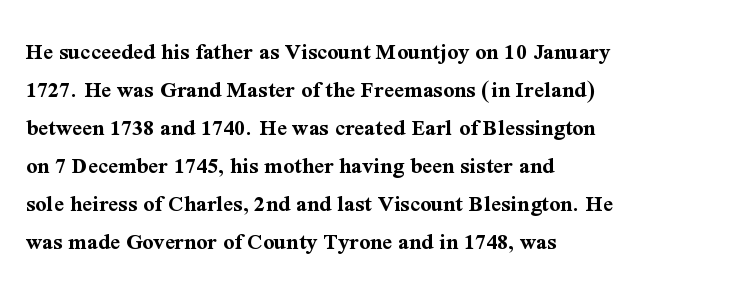
Q: Is the text bold? A: Yes.
Q: Is the text italic (slanted)? A: No, it is upright.
Q: Is the text underlined? A: No.
Q: How is the paragraph aligned? A: Left-aligned.
Q: Is the spacing between letters normal or unusually wide? A: Normal.
Q: Is the spacing between lines tight, normal or loose? A: Normal.
